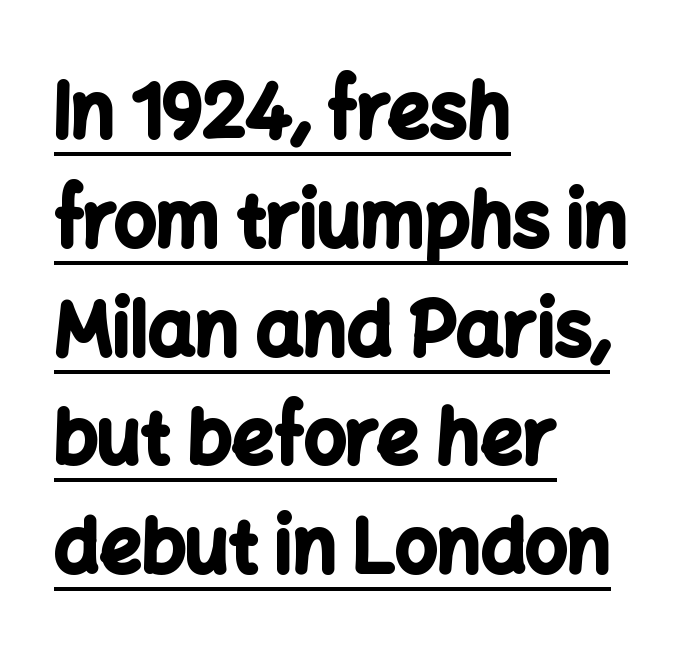
Reading down the column, the eye jumps a familiar distance to each next line. The type sits square on the baseline with zero lean. The face used here is proportionally spaced, like ordinary book or web type. Examine the stroke ends and you'll find no serifs. This sample is left-justified, so line endings fall wherever the words run out.
